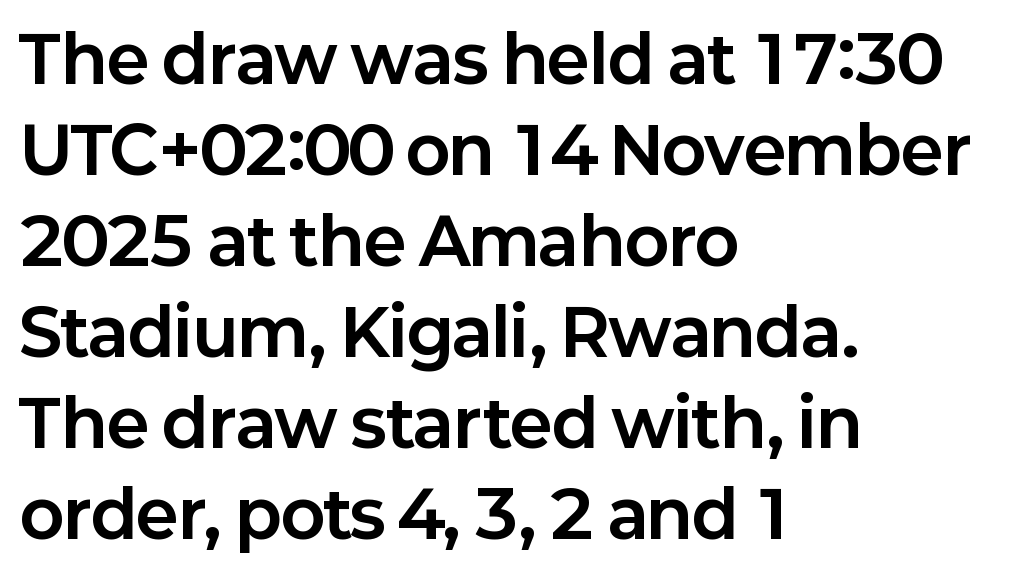
Q: Is the text bold? A: Yes.
Q: Is the text italic (slanted)? A: No, it is upright.
Q: Is the typeface a serif or a sans-serif typeface? A: Sans-serif.
Q: Is the text underlined? A: No.
Q: How is the paragraph aligned? A: Left-aligned.
Q: Is the spacing between letters normal or unusually wide? A: Normal.
Q: Is the spacing between lines tight, normal or loose? A: Normal.
Q: Width (condensed, normal, or wide)? A: Normal.
Q: Stroke contrast? A: Low.
Q: x-height? A: Medium.
Q: Monospaced? A: No.
